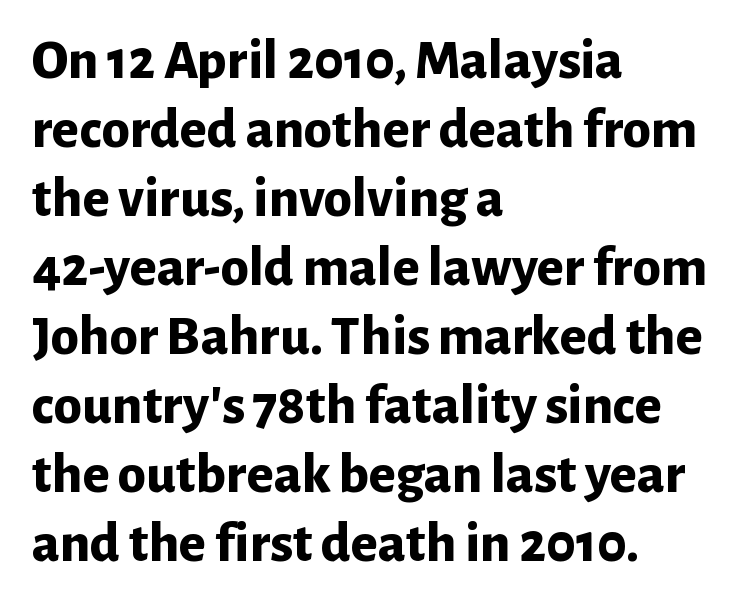
The letters stand straight up with perfectly vertical stems. Alignment: flush left. Is the letter spacing exaggerated? No — it looks like the ordinary default. The typesetting leans heavy: a genuine bold. The strip under each line holds only bare page. Proportional: the letters do not fall into vertical columns.
